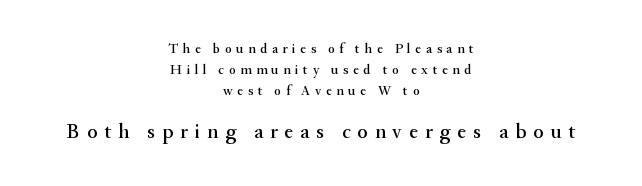
Q: Is the text italic (slanted)? A: No, it is upright.
Q: Is the text underlined? A: No.
Q: How is the paragraph aligned? A: Centered.
Q: Is the spacing between letters normal or unusually wide? A: Unusually wide.
Q: Is the spacing between lines tight, normal or loose? A: Normal.
Q: Which block of text is set in a larger size, the first (top) or the second (bottom)? A: The second (bottom) one.
